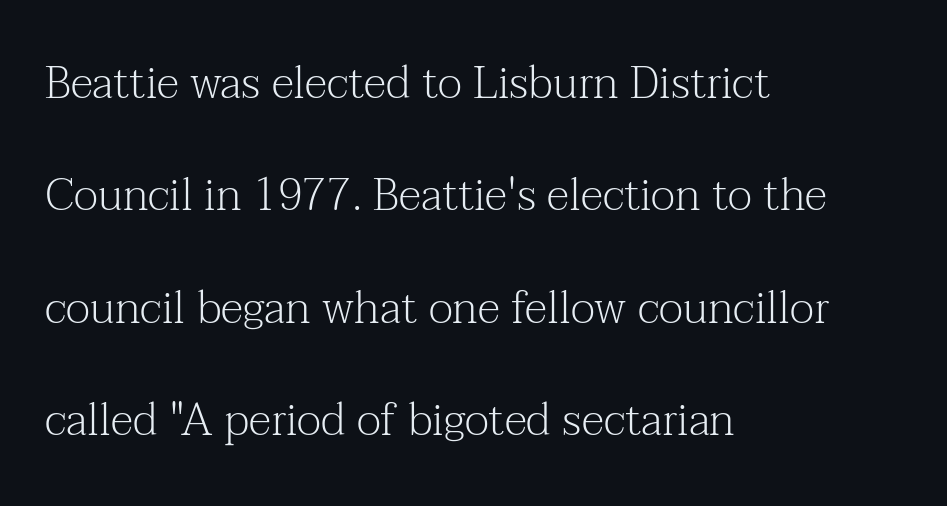
Yep, those are serifs on the letters. Here the glyphs are tracked normally, forming tight word shapes. Do the letters lean? They stand straight. Horizontal bands of white between lines are thick stripes.
